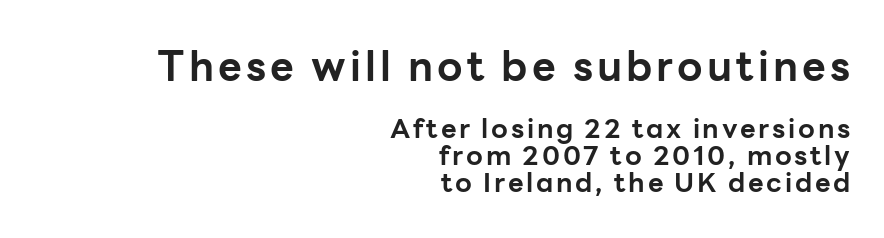
Type without underlining. Typesetter's note — upper block bumped up in size, lower block left smaller. Each line ends at the same right margin while the left side varies. You can tell it's not italic because the verticals are truly vertical. Character widths vary here, with narrow letters taking less room than wide ones.
